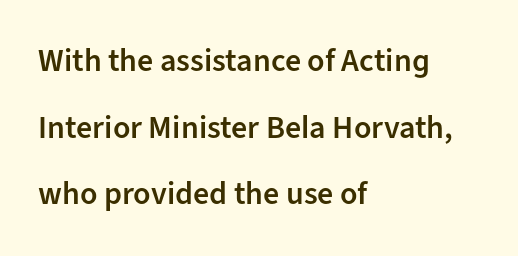
Honestly, there is no underline to notice here at all. The type is set solid horizontally, with unmodified tracking. A semibold gives these letters moderate extra thickness, short of bold. The designer dialed line spacing up above the default.
